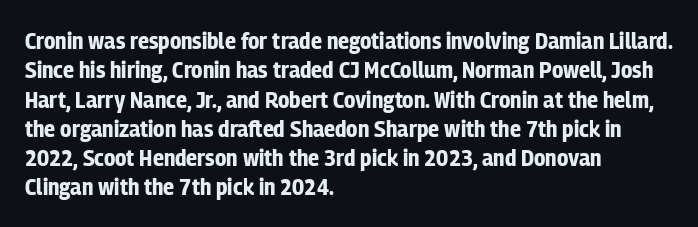
Q: Is the text bold? A: Yes.
Q: Is the text italic (slanted)? A: No, it is upright.
Q: Is the text underlined? A: No.
Q: How is the paragraph aligned? A: Left-aligned.
Q: Is the spacing between letters normal or unusually wide? A: Normal.
